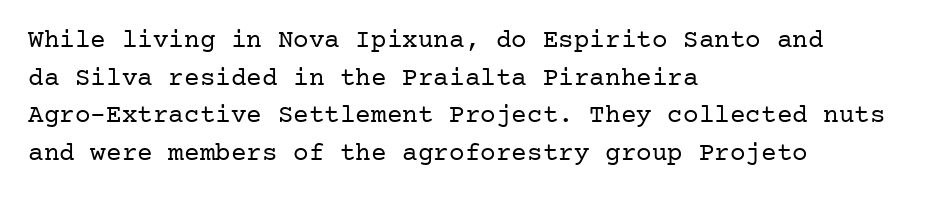
{"italic": "no", "bold": "no", "underline": "no", "align": "left", "line_spacing": "normal", "line_spacing_ratio": 1.45, "letter_spacing": "normal", "letter_spacing_em": 0.0, "glyph_px": 26}
